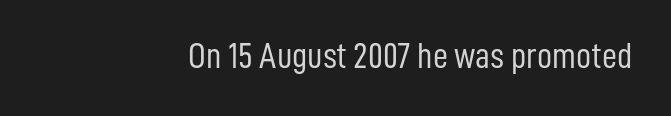
{"serif": "no", "italic": "no", "bold": "no", "weight": "light", "width": "condensed", "stroke_contrast": "low", "x_height": "medium", "monospaced": "no", "underline": "no", "align": "right", "letter_spacing": "normal", "letter_spacing_em": 0.0, "glyph_px": 37}
